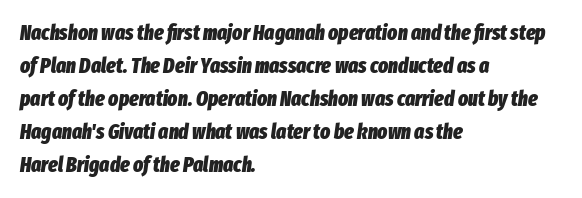
The image shows 21 px bold type, italic (leaning right); set left-aligned, normal line spacing (1.57x), normal letter spacing, not underlined.
